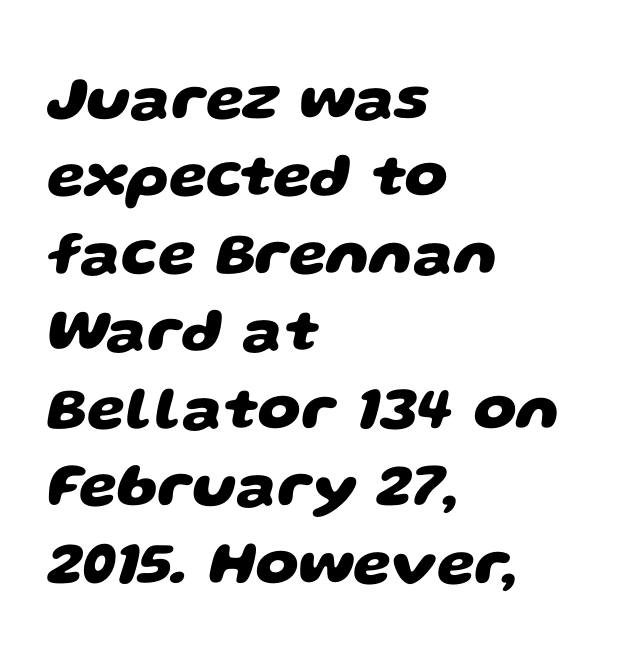
The image shows 61 px heavy, wide sans-serif type; set left-aligned, normal line spacing (1.27x), normal letter spacing, not underlined; low stroke contrast and a large x-height.
